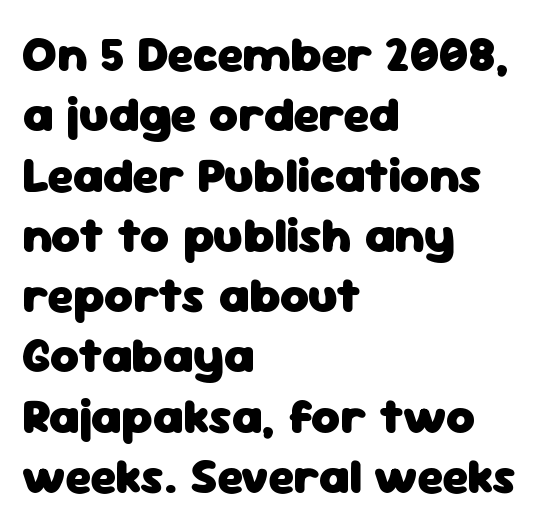
Q: Is the text bold? A: Yes.
Q: Is the text italic (slanted)? A: No, it is upright.
Q: Is the typeface a serif or a sans-serif typeface? A: Sans-serif.
Q: Is the text underlined? A: No.
Q: How is the paragraph aligned? A: Left-aligned.
Q: Is the spacing between letters normal or unusually wide? A: Normal.
Q: Width (condensed, normal, or wide)? A: Normal.
Q: Stroke contrast? A: Low.
Q: x-height? A: Medium.
Q: Monospaced? A: No.
